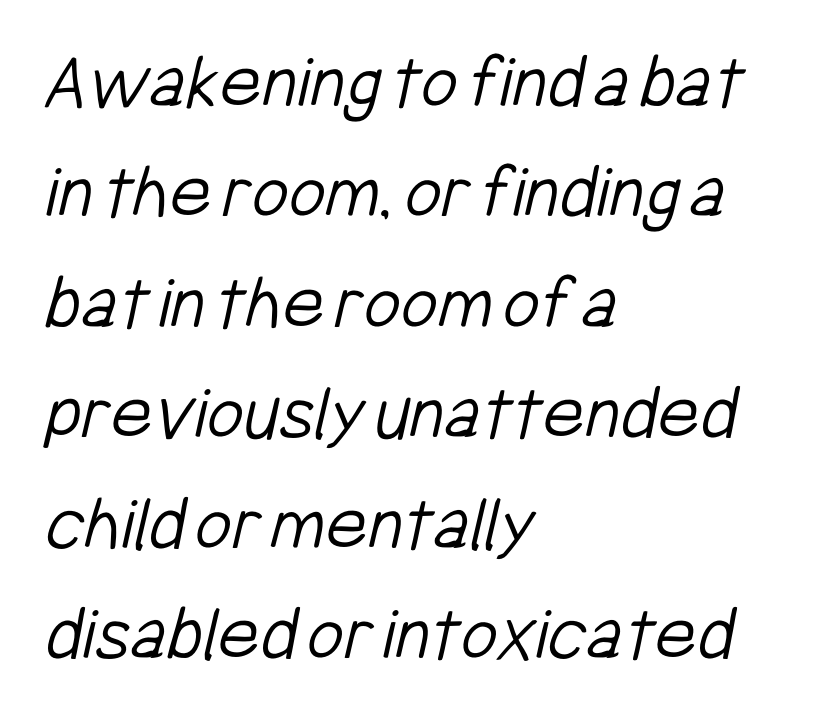
{"serif": "no", "bold": "no", "weight": "light", "width": "condensed", "stroke_contrast": "low", "x_height": "medium", "monospaced": "no", "underline": "no", "align": "left", "line_spacing": "normal", "line_spacing_ratio": 1.38, "letter_spacing": "normal", "letter_spacing_em": 0.0, "glyph_px": 80}
